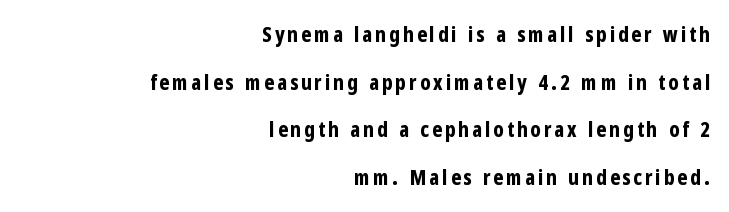
{"italic": "no", "bold": "yes", "underline": "no", "align": "right", "line_spacing": "loose", "line_spacing_ratio": 2.27, "glyph_px": 21}
